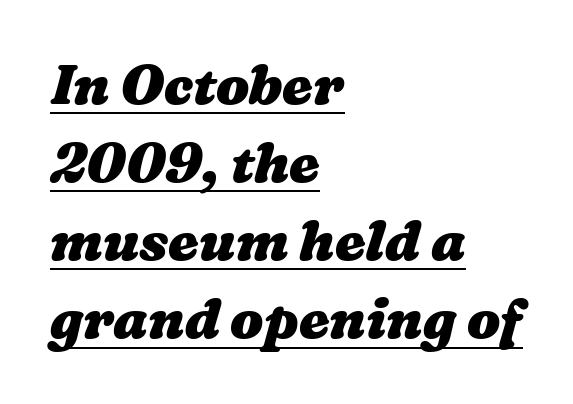
The image shows 55 px heavy, wide type; set left-aligned, normal line spacing (1.42x), normal letter spacing, underlined; medium stroke contrast and a medium x-height.
